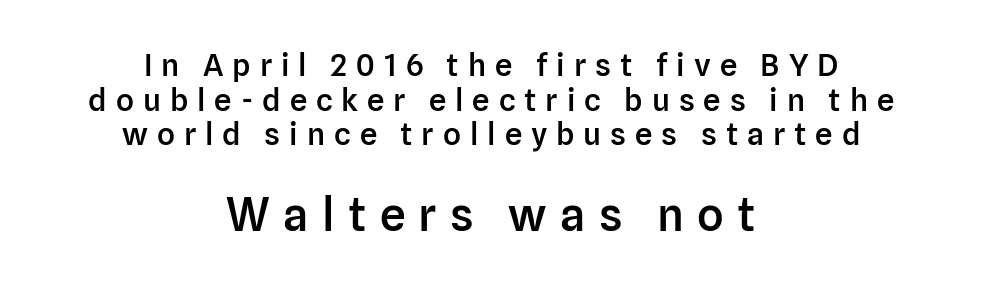
{"serif": "no", "italic": "no", "bold": "semi", "weight": "semibold", "width": "normal", "stroke_contrast": "low", "x_height": "medium", "monospaced": "no", "underline": "no", "align": "center", "line_spacing": "tight", "line_spacing_ratio": 1.12, "letter_spacing": "wide", "letter_spacing_em": 0.29, "larger_block": "second", "size_ratio": 1.48, "glyph_px": 46}
